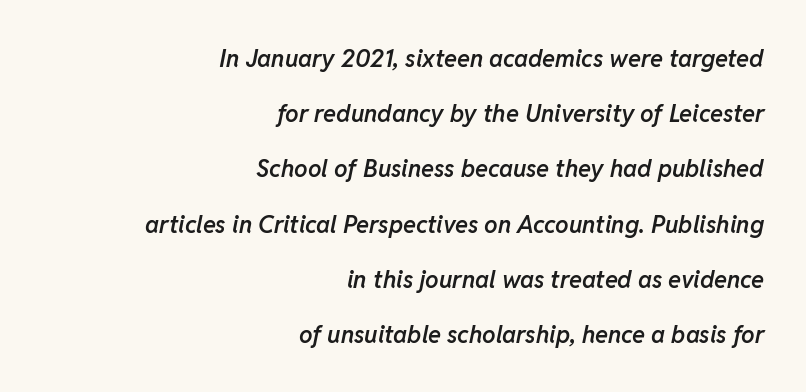
{"italic": "yes", "lean": "right", "slant_degrees": 11, "bold": "semi", "underline": "no", "align": "right", "line_spacing": "loose", "line_spacing_ratio": 2.3, "letter_spacing": "normal", "letter_spacing_em": 0.0, "glyph_px": 24}
